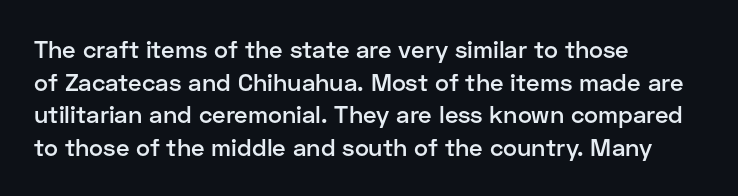
One glance says typical: line gaps are just what's usual. Tracking value appears to be zero — textbook default spacing. Tall strokes in this sample are plumb rather than angled. Firm but not heavy-handed strokes: this text is semibold.
